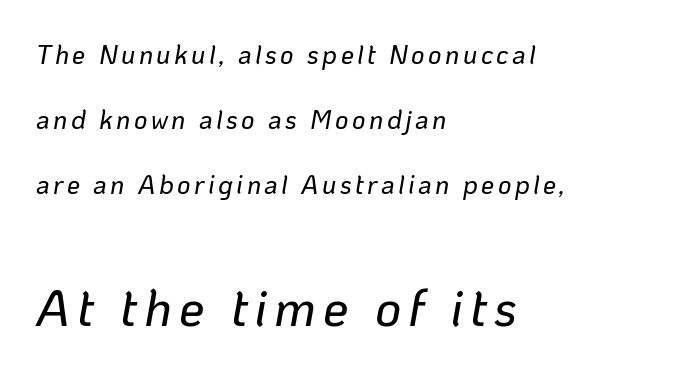
Type without underlining. Regarding leading, the lines here are spaced well apart. This layout puts the modest block above and the oversized block below. This sample uses an oblique cut, with every glyph tilted off the vertical. The passage is arranged the way most books set body copy — flush left.
